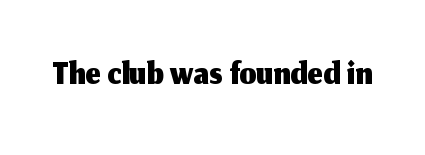
Tall strokes in this sample are plumb rather than angled. Letterform terminals end flat and unadorned throughout the passage. The strip under each line holds only bare page. The passage shown is typed in a proportional face where columns would drift.
